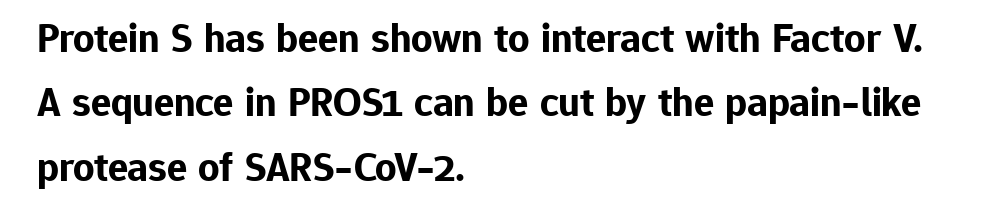
Any mark beneath the type? The region is blank. The face used here has the dense, thick strokes of a bold. Alignment: flush left. This rendering employs a face without finishing strokes, i.e., a sans-serif. Words appear dense and cohesive because spacing is normal. How would I describe the line gaps? Plain and ordinary.
